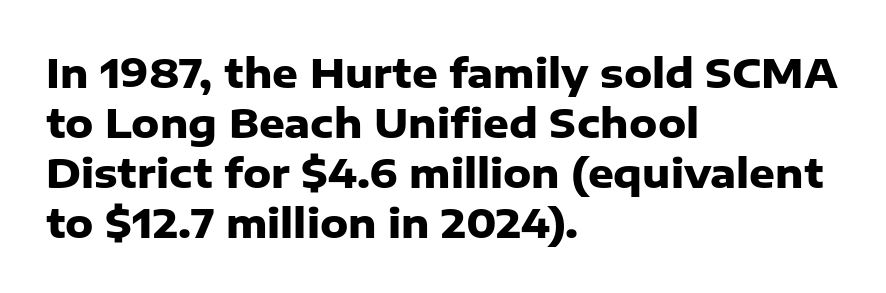
The image shows 40 px heavy sans-serif type, upright; set left-aligned, normal line spacing (1.25x), normal letter spacing, not underlined; low stroke contrast and a medium x-height.
